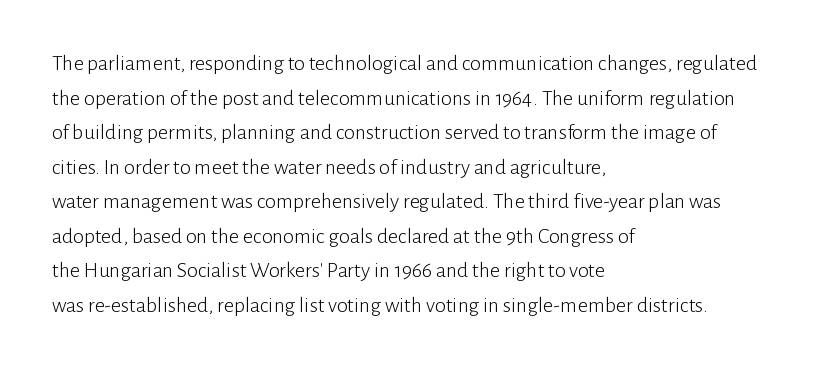
The image shows 22 px text type, upright; set left-aligned, normal line spacing (1.57x), normal letter spacing, not underlined.
